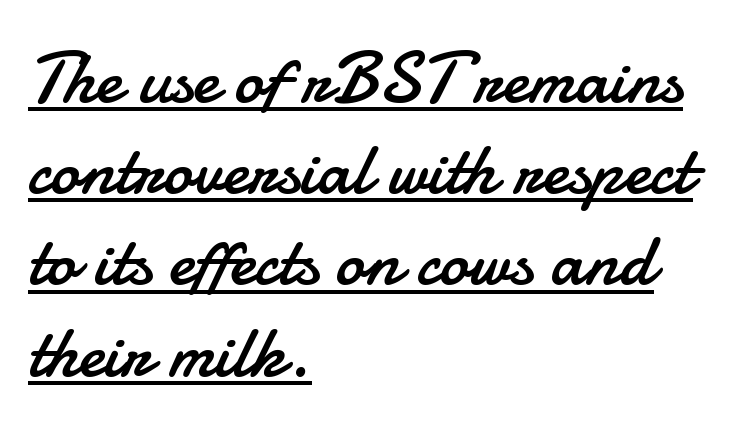
Stem width sits at or under what a default text font uses. Typographically, this falls in the sans-serif category. The rendering keeps characters at their native spacing. The paragraph has a hard left edge and a soft right edge. Quick note: underline on.
